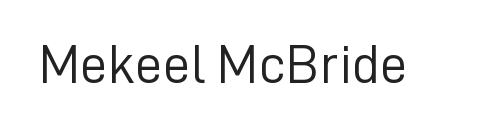
Think of a printed novel: that variable character pitch is what you see here. The typesetting does not lean heavy: it is not bold. A sans-serif font was chosen for this passage. Rendered with straight, roman letterforms. Caption: standard tracking, unaltered.
